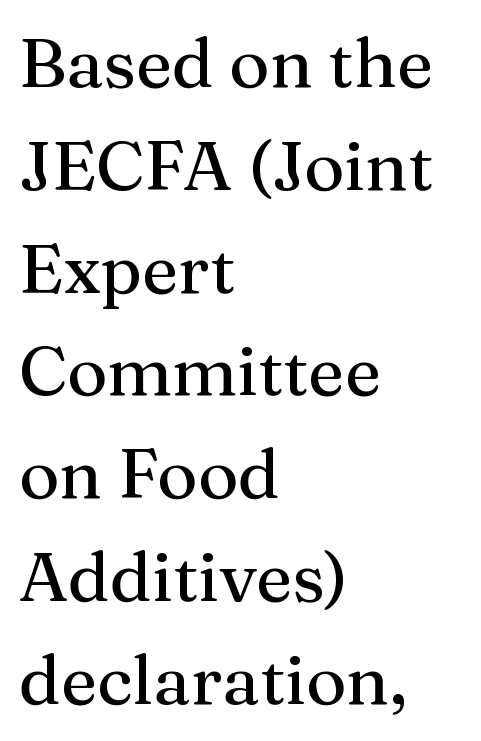
The image shows 69 px serif type, upright; set left-aligned, normal line spacing (1.49x), normal letter spacing, not underlined; medium stroke contrast and a medium x-height.
